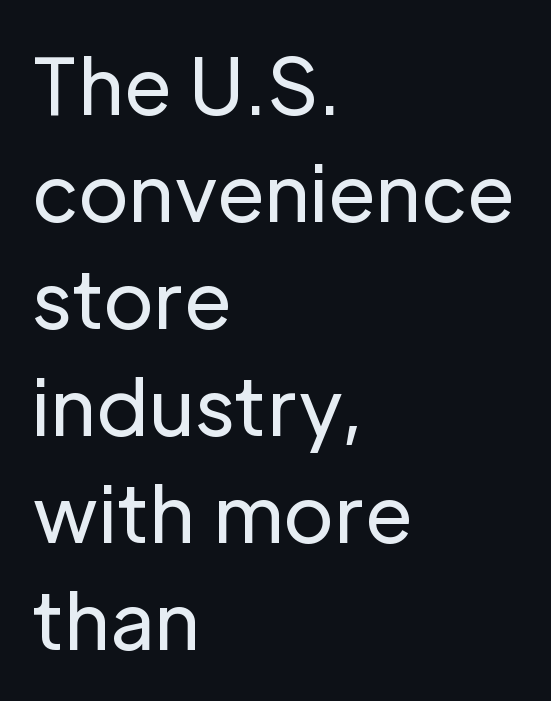
{"serif": "no", "italic": "no", "bold": "no", "weight": "regular", "width": "normal", "stroke_contrast": "low", "x_height": "medium", "monospaced": "no", "underline": "no", "align": "left", "line_spacing": "normal", "line_spacing_ratio": 1.39, "letter_spacing": "normal", "letter_spacing_em": 0.0, "glyph_px": 77}
